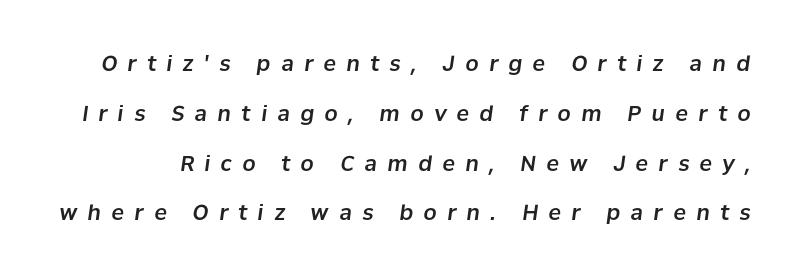
Q: Is the text italic (slanted)? A: Yes, it leans right by about 8 degrees.
Q: Is the text underlined? A: No.
Q: Is the spacing between letters normal or unusually wide? A: Unusually wide.
Q: Is the spacing between lines tight, normal or loose? A: Loose.
